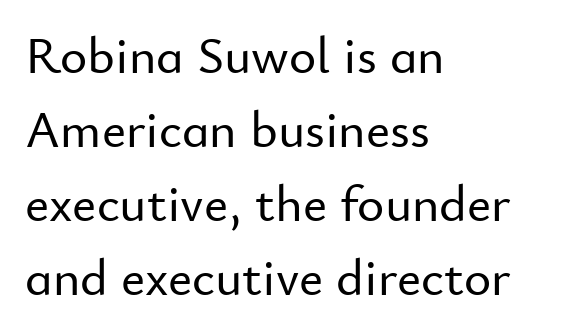
The letters advance in unequal steps, a hallmark of proportional type. The passage shown has conventional tracking throughout. Regular leading. The passage shown is typeset with a sans-serif family. The compositor pushed each line to the left boundary.
